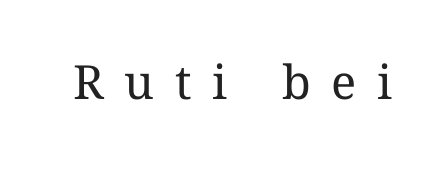
Q: Is the text bold? A: No.
Q: Is the text italic (slanted)? A: No, it is upright.
Q: Is the text underlined? A: No.
Q: Is the spacing between letters normal or unusually wide? A: Unusually wide.
Q: Width (condensed, normal, or wide)? A: Normal.
Q: Stroke contrast? A: Medium.
Q: x-height? A: Medium.
Q: Monospaced? A: No.
